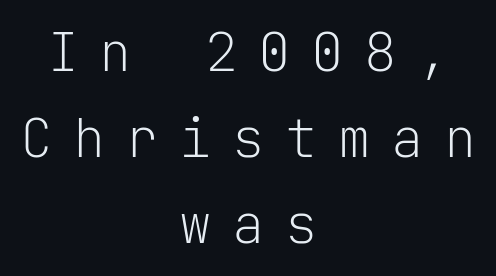
This sample has the even, mechanical cadence of fixed-width lettering. In CSS terms this would be text-align: center. Stroke mass is kept to a normal reading level or below. A roman cut, with each character standing at attention. A typesetter would call this leading conventional body-copy spacing. Characters follow at a spacing far wider than the type designer built in.
